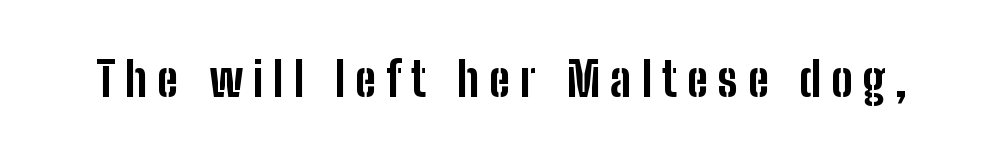
Here the designer chose a conventional face with non-uniform glyph widths. Notice how the stems are strictly vertical — no italics here. The sample has been set heavy, in full bold. Anything drawn beneath the words? Only blank space.
